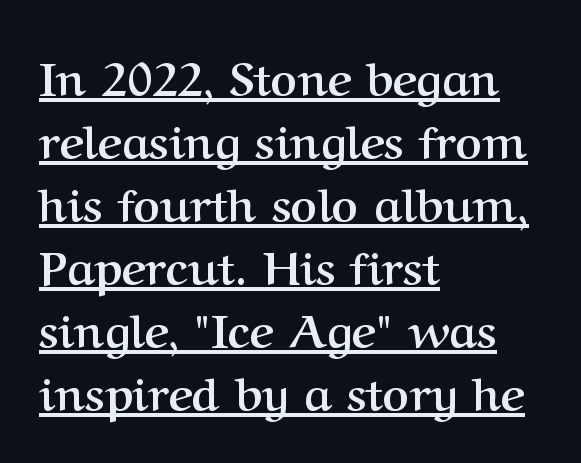
Q: Is the text bold? A: Yes.
Q: Is the text italic (slanted)? A: No, it is upright.
Q: Is the typeface a serif or a sans-serif typeface? A: Serif.
Q: Is the text underlined? A: Yes.
Q: How is the paragraph aligned? A: Left-aligned.
Q: Is the spacing between letters normal or unusually wide? A: Normal.
Q: Is the spacing between lines tight, normal or loose? A: Normal.
Q: Width (condensed, normal, or wide)? A: Normal.
Q: Stroke contrast? A: Medium.
Q: x-height? A: Medium.
Q: Monospaced? A: No.
